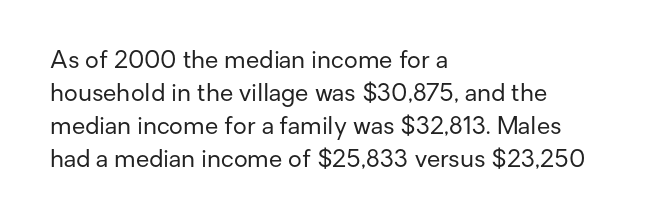
Q: Is the text bold? A: No.
Q: Is the text italic (slanted)? A: No, it is upright.
Q: Is the text underlined? A: No.
Q: How is the paragraph aligned? A: Left-aligned.
Q: Is the spacing between letters normal or unusually wide? A: Normal.
Q: Is the spacing between lines tight, normal or loose? A: Normal.
